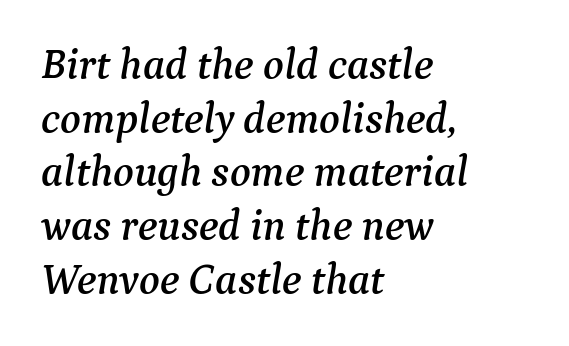
{"serif": "yes", "italic": "yes", "lean": "right", "slant_degrees": 9, "width": "normal", "stroke_contrast": "medium", "x_height": "medium", "monospaced": "no", "underline": "no", "align": "left", "line_spacing": "normal", "line_spacing_ratio": 1.25, "letter_spacing": "normal", "letter_spacing_em": 0.0, "glyph_px": 43}
